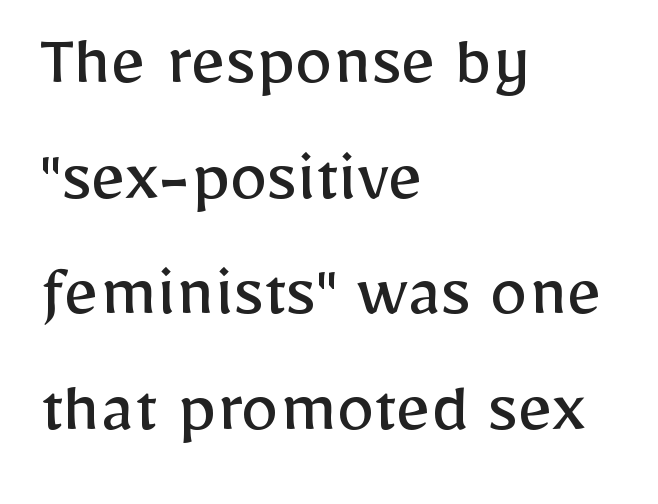
{"serif": "no", "italic": "no", "bold": "no", "weight": "regular", "width": "normal", "stroke_contrast": "low", "x_height": "medium", "monospaced": "no", "underline": "no", "align": "left", "line_spacing": "normal", "line_spacing_ratio": 1.52, "letter_spacing": "normal", "letter_spacing_em": 0.0, "glyph_px": 76}
